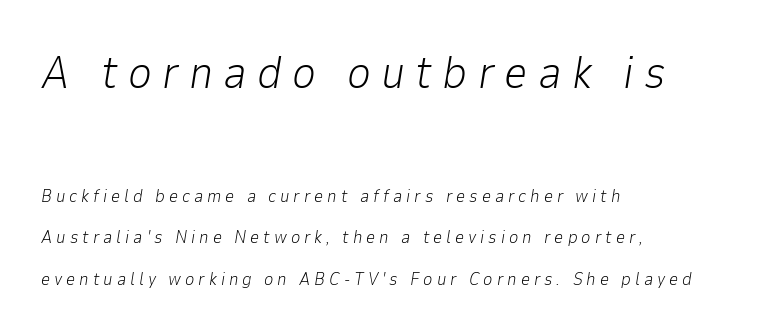
The image shows 46 px light type, italic (leaning right); set left-aligned, loose line spacing (2.29x), unusually wide letter spacing (+0.22 em), not underlined; the first (top) block is 2.56x larger; low stroke contrast and a medium x-height.
